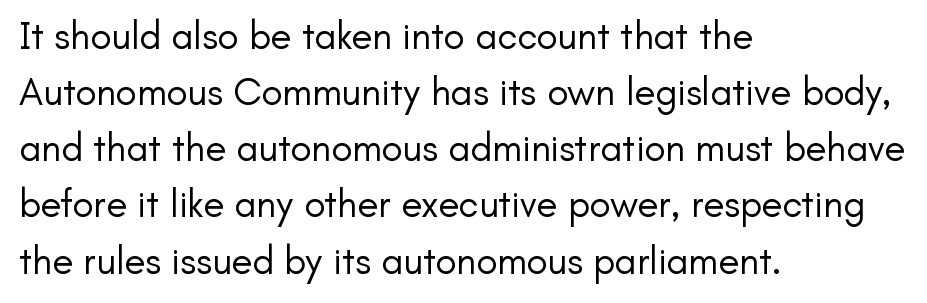
The image shows 39 px regular-weight sans-serif type, upright; set left-aligned, normal line spacing (1.44x), normal letter spacing, not underlined; low stroke contrast and a small x-height.
